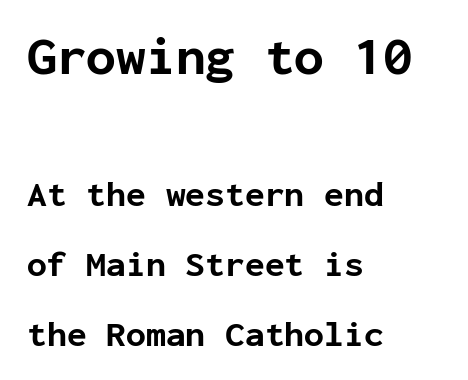
{"serif": "no", "italic": "no", "bold": "yes", "weight": "bold", "width": "normal", "stroke_contrast": "low", "x_height": "medium", "monospaced": "yes", "underline": "no", "align": "left", "line_spacing": "loose", "line_spacing_ratio": 1.94, "letter_spacing": "normal", "letter_spacing_em": 0.0, "larger_block": "first", "size_ratio": 1.5, "glyph_px": 54}
